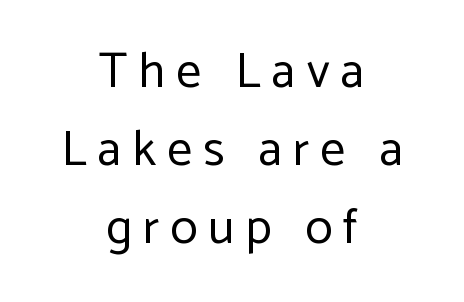
A roman cut, with each character standing at attention. The rendering uses a moderate line-height, typical for paragraphs. These lines are rendered in a variable-pitch font. The text was rendered using a sans face with plain stroke endings. Teacher's note: observe the equal gaps on both sides — that is centered alignment.
